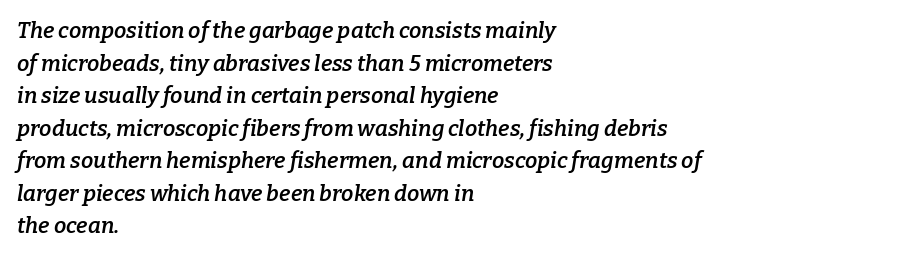
Layout note: lines flush left. Rows of type keep a routine distance in the vertical direction. Short note: letters normally spaced. The specimen reads as italic at a glance.
